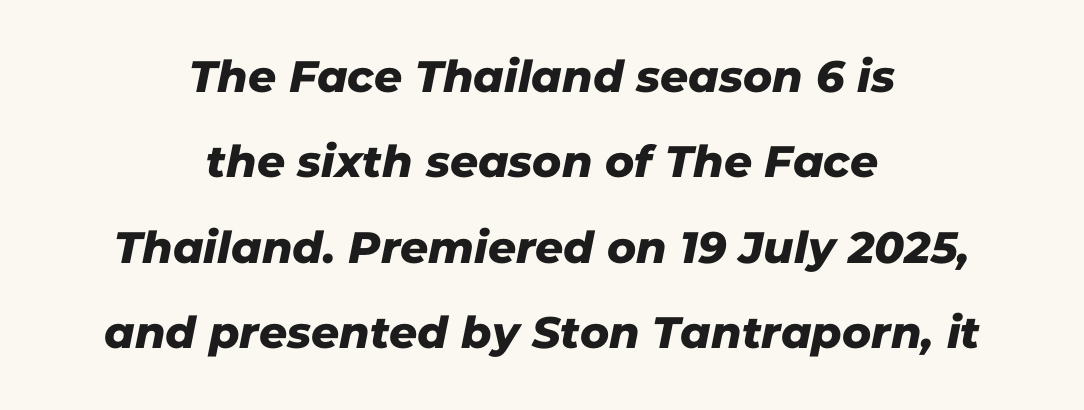
Is the letter spacing exaggerated? No — it looks like the ordinary default. A sans-serif font was chosen for this passage. Varying glyph widths throughout — classic text-font behaviour. The setting favours the middle, as headings and verse often do. Any mark beneath the type? The region is blank. Quick note: interline space is abundant.
